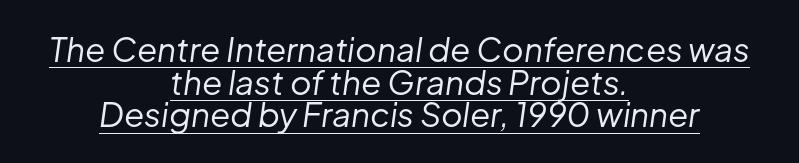
The image shows 33 px regular-weight type, italic (leaning right); set centered, tight line spacing (0.99x), normal letter spacing, underlined; low stroke contrast and a medium x-height.
